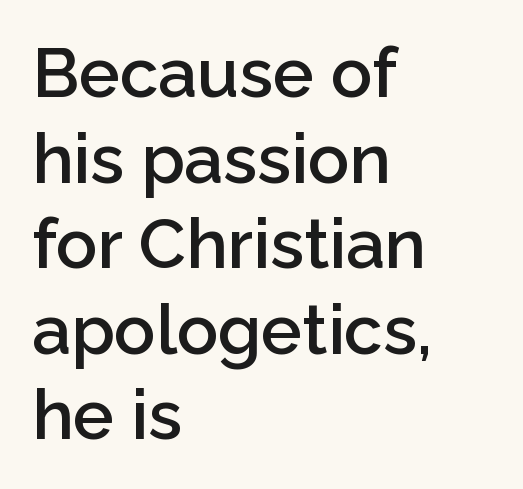
Q: Is the text bold? A: Semi-bold.
Q: Is the text italic (slanted)? A: No, it is upright.
Q: Is the typeface a serif or a sans-serif typeface? A: Sans-serif.
Q: Is the text underlined? A: No.
Q: How is the paragraph aligned? A: Left-aligned.
Q: Is the spacing between letters normal or unusually wide? A: Normal.
Q: Width (condensed, normal, or wide)? A: Normal.
Q: Stroke contrast? A: Low.
Q: x-height? A: Medium.
Q: Monospaced? A: No.
